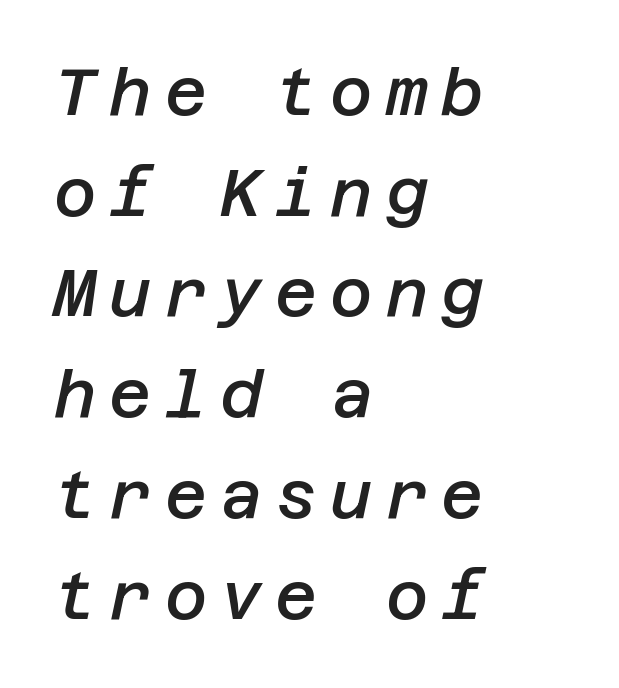
The strokes are fattened partway — semibold, not bold. Spacing between characters has been opened up far beyond the box default. Descenders are the only things crossing below the line. The specimen reads as italic at a glance. The ragged edge is on the right, which tells us the setting is flush left.
